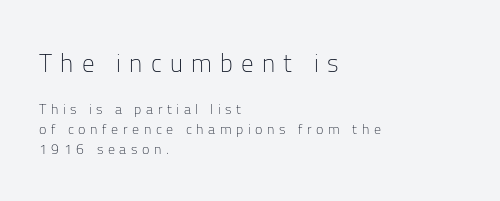
A classic flush-left, rag-right setting is used for this passage. Caption: expanded tracking, letters set apart. The string is rendered with underlining switched off. Each new line begins a customary step beneath the previous one.
